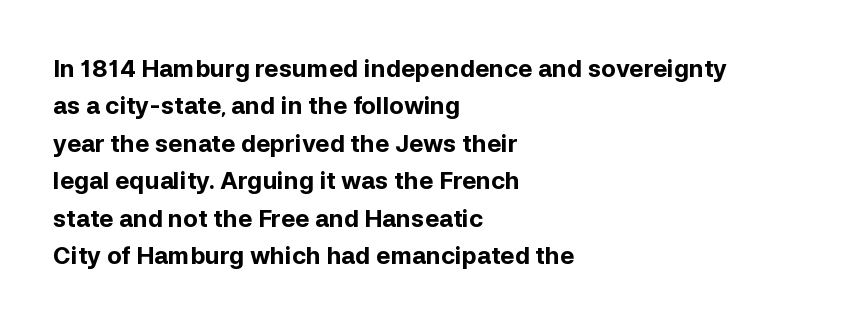
{"italic": "no", "bold": "yes", "underline": "no", "align": "left", "line_spacing": "normal", "line_spacing_ratio": 1.56, "letter_spacing": "normal", "letter_spacing_em": 0.0, "glyph_px": 24}
